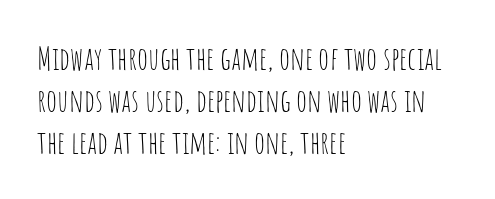
Q: Is the text bold? A: No.
Q: Is the text italic (slanted)? A: No, it is upright.
Q: Is the typeface a serif or a sans-serif typeface? A: Sans-serif.
Q: Is the text underlined? A: No.
Q: How is the paragraph aligned? A: Left-aligned.
Q: Is the spacing between letters normal or unusually wide? A: Normal.
Q: Is the spacing between lines tight, normal or loose? A: Normal.
Q: Width (condensed, normal, or wide)? A: Condensed.
Q: Stroke contrast? A: Low.
Q: x-height? A: Large.
Q: Monospaced? A: No.
